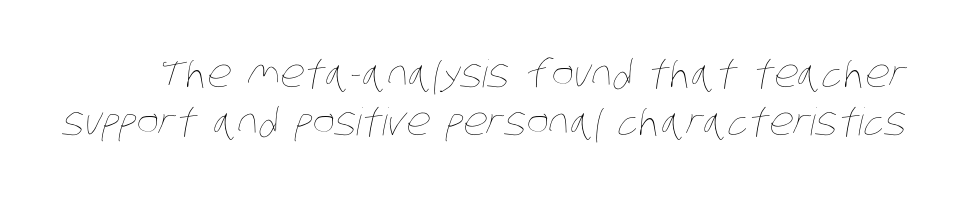
Q: Is the text bold? A: No.
Q: Is the text underlined? A: No.
Q: Is the spacing between letters normal or unusually wide? A: Normal.
Q: Is the spacing between lines tight, normal or loose? A: Normal.
Q: Width (condensed, normal, or wide)? A: Condensed.
Q: Stroke contrast? A: Low.
Q: x-height? A: Large.
Q: Monospaced? A: No.
